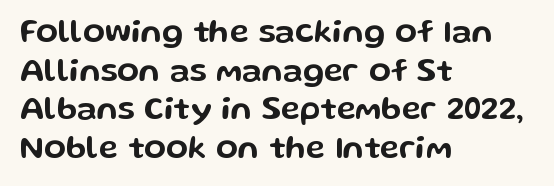
The image shows 32 px wide sans-serif type, upright; set left-aligned, line spacing 1.21x, normal letter spacing, not underlined; low stroke contrast and a medium x-height.
